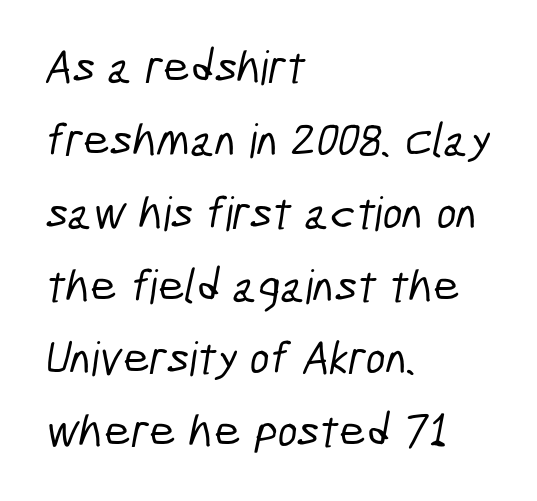
The horizontal fit of the characters is conventional and even. The space beneath each line is pristine and unruled. This sample uses a sans-serif face. A normal amount of white space separates one row of letters from the next.
